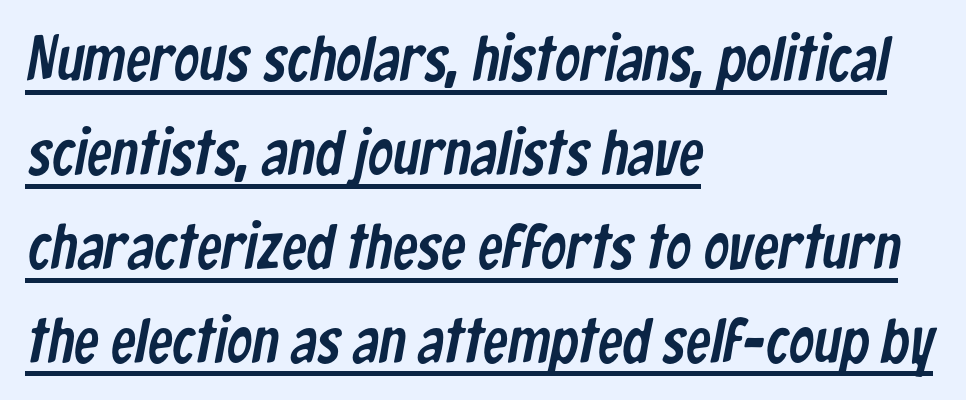
The image shows 63 px condensed sans-serif type; set left-aligned, normal line spacing (1.49x), normal letter spacing, underlined; low stroke contrast and a medium x-height.
